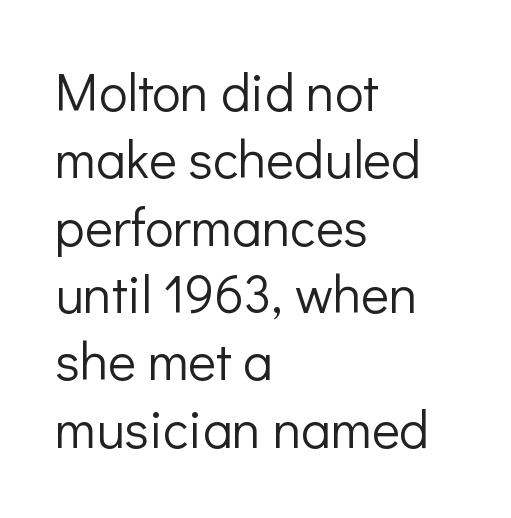
The image shows 53 px light sans-serif type, upright; set left-aligned, normal line spacing (1.27x), normal letter spacing, not underlined; low stroke contrast and a medium x-height.
